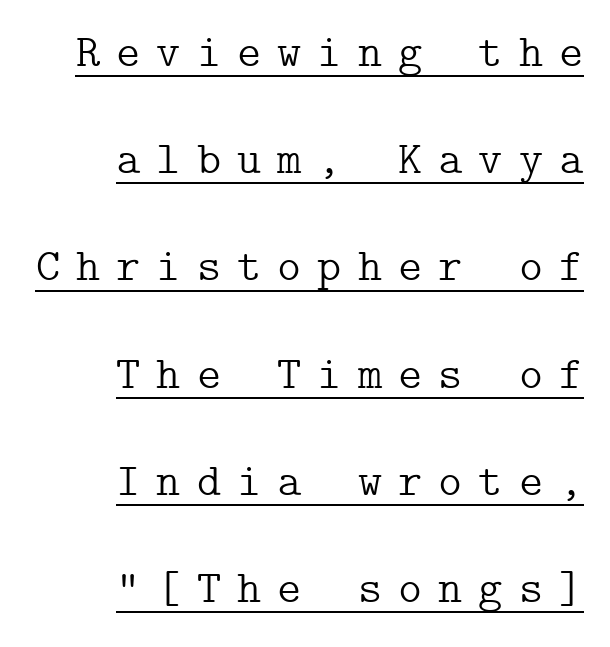
Weight class: somewhere from thin through regular. Classification — serif. A flush-right, rag-left setting is used for this passage. Display-style spreading of the glyphs; the letterfit is very open. Does the lettering tilt? It doesn't — this is upright. These lines stand farther apart than default settings would place them.
